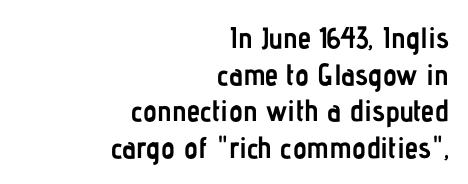
{"serif": "no", "italic": "no", "bold": "yes", "weight": "semibold", "width": "condensed", "stroke_contrast": "low", "x_height": "medium", "monospaced": "no", "underline": "no", "align": "right", "line_spacing_ratio": 1.22, "letter_spacing": "normal", "letter_spacing_em": 0.0, "glyph_px": 30}
